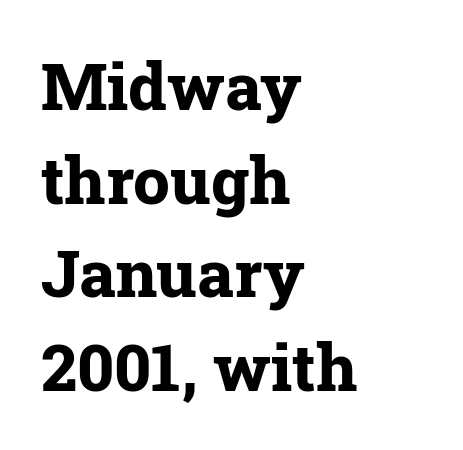
This sample uses plain, unmodified letter spacing. These lines were composed using upright roman letters. The face used here has the dense, thick strokes of a bold. Varying glyph widths throughout — classic text-font behaviour. Stroke terminals: seriffed. The rendering anchors every line to the left-hand side.
